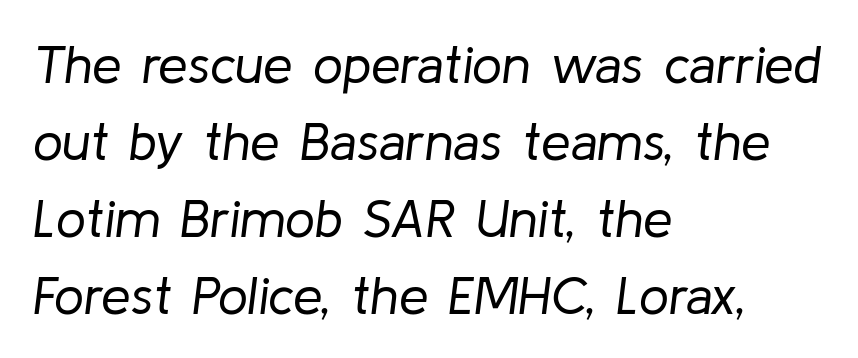
The image shows 53 px regular-weight type, italic (leaning right); set left-aligned, normal line spacing (1.45x), normal letter spacing, not underlined; low stroke contrast and a medium x-height.
